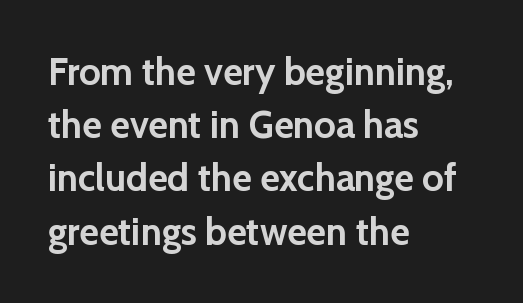
The image shows 38 px semibold sans-serif type, upright; set left-aligned, normal line spacing (1.4x), normal letter spacing, not underlined; low stroke contrast and a medium x-height.
